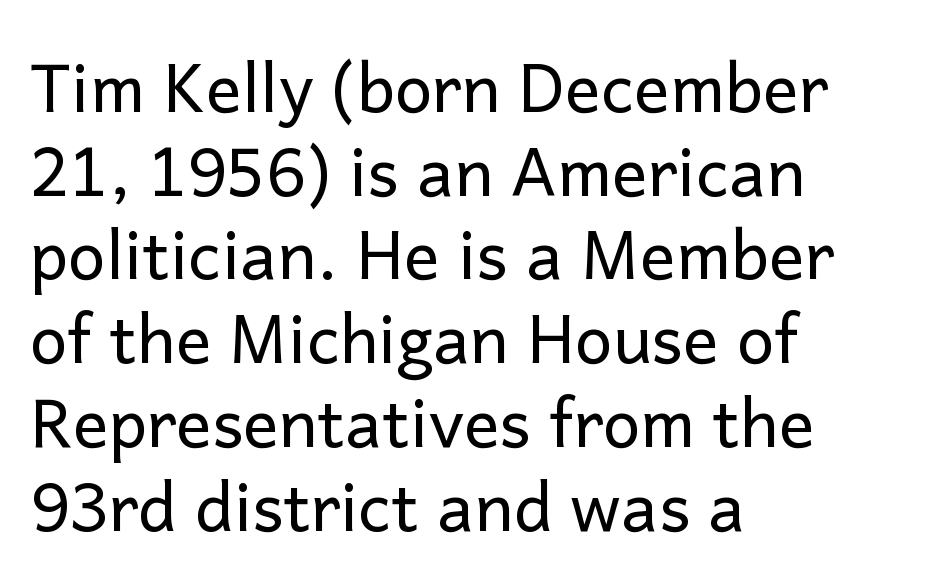
{"serif": "no", "italic": "no", "bold": "no", "weight": "regular", "width": "normal", "stroke_contrast": "low", "x_height": "medium", "monospaced": "no", "underline": "no", "align": "left", "line_spacing": "normal", "line_spacing_ratio": 1.25, "letter_spacing": "normal", "letter_spacing_em": 0.0, "glyph_px": 67}
